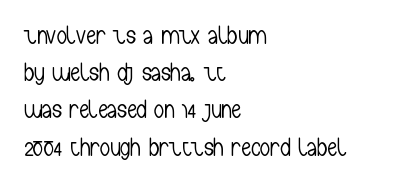
Q: Is the text bold? A: No.
Q: Is the text italic (slanted)? A: No, it is upright.
Q: Is the text underlined? A: No.
Q: How is the paragraph aligned? A: Left-aligned.
Q: Is the spacing between letters normal or unusually wide? A: Normal.
Q: Is the spacing between lines tight, normal or loose? A: Normal.
